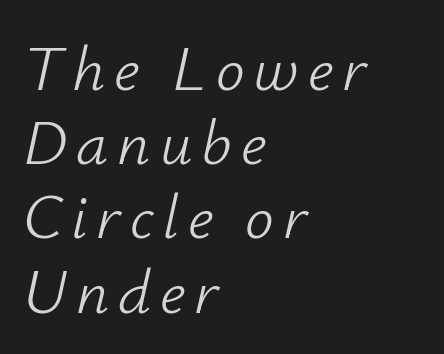
The image shows 64 px light type, italic (leaning right); set left-aligned, line spacing 1.16x, not underlined; low stroke contrast and a small x-height.
